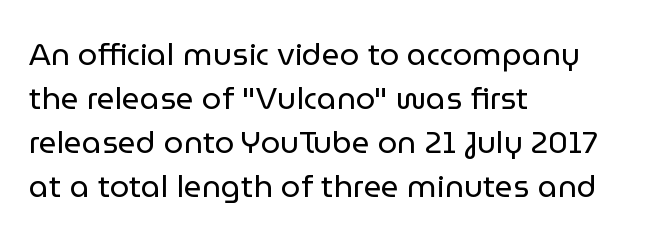
{"serif": "no", "italic": "no", "bold": "no", "weight": "regular", "width": "normal", "stroke_contrast": "low", "x_height": "medium", "monospaced": "no", "underline": "no", "align": "left", "line_spacing": "normal", "line_spacing_ratio": 1.42, "letter_spacing": "normal", "letter_spacing_em": 0.0, "glyph_px": 31}
